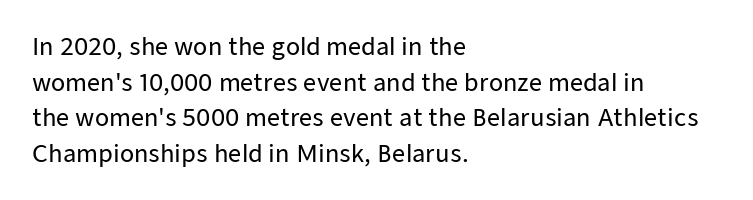
{"italic": "no", "underline": "no", "align": "left", "line_spacing": "normal", "line_spacing_ratio": 1.55, "letter_spacing": "normal", "letter_spacing_em": 0.0, "glyph_px": 23}
